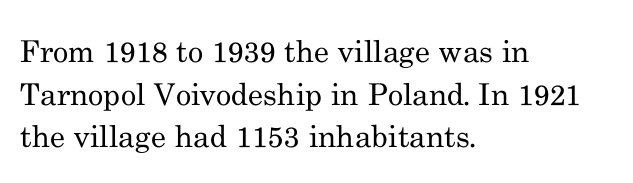
Regarding leading, the lines here are spaced in the standard way. A typesetter would call this proportional, since set widths differ per character. Examine the stroke ends and you'll spot serifs. The gaps between neighbouring characters are ordinary and unremarkable. Letters rest on an invisible, unmarked baseline.
